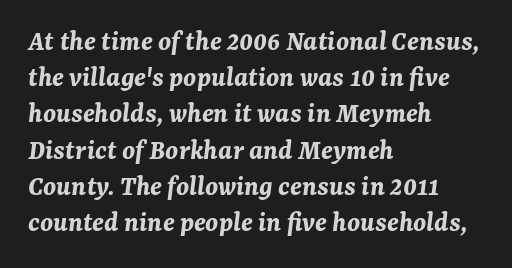
The image shows 29 px bold type, italic (leaning right); set left-aligned, normal line spacing (1.25x), normal letter spacing, not underlined; medium stroke contrast and a medium x-height.
